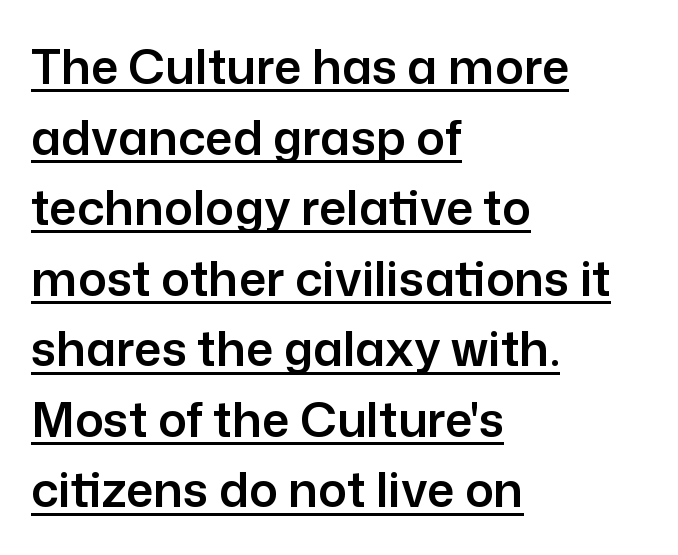
{"serif": "no", "italic": "no", "width": "normal", "stroke_contrast": "low", "x_height": "medium", "monospaced": "no", "underline": "yes", "align": "left", "line_spacing": "normal", "line_spacing_ratio": 1.47, "letter_spacing": "normal", "letter_spacing_em": 0.0, "glyph_px": 48}
